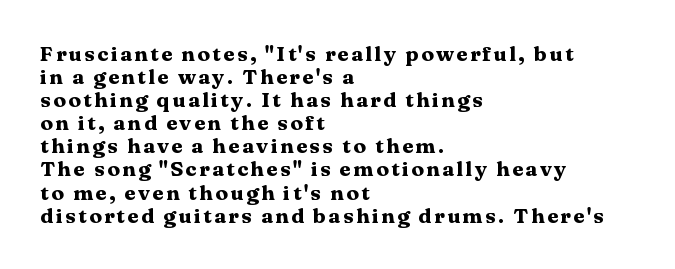
Anything drawn beneath the words? Only blank space. Leftover space on each line is placed entirely after the last word. You can tell it's not italic because the verticals are truly vertical. Horizontal bands of white between lines are thin slivers.
